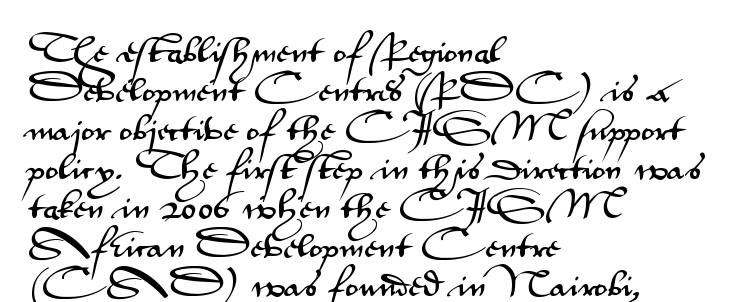
Q: Is the text italic (slanted)? A: Yes.
Q: Is the typeface a serif or a sans-serif typeface? A: Sans-serif.
Q: Is the text underlined? A: No.
Q: How is the paragraph aligned? A: Left-aligned.
Q: Is the spacing between letters normal or unusually wide? A: Normal.
Q: Is the spacing between lines tight, normal or loose? A: Normal.
Q: Width (condensed, normal, or wide)? A: Wide.
Q: Stroke contrast? A: Medium.
Q: x-height? A: Small.
Q: Monospaced? A: No.
